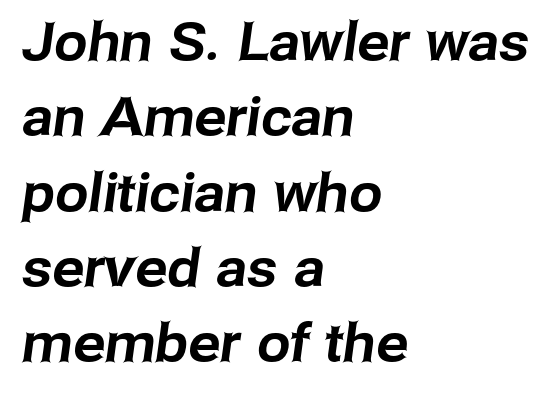
The image shows 53 px sans-serif type; set left-aligned, normal line spacing (1.42x), normal letter spacing, not underlined; low stroke contrast and a medium x-height.
